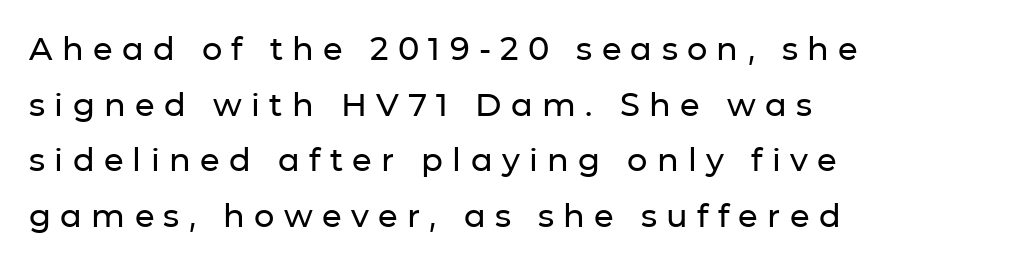
Words appear elongated and porous because spacing is wide. The space directly below the letters is spotless. A typesetter would label this face a sans. Quick note: not italic, upright. The rendering anchors every line to the left-hand side.
